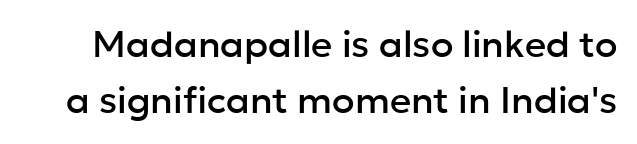
The image shows 37 px sans-serif type, upright; set normal line spacing (1.51x), normal letter spacing, not underlined; low stroke contrast and a medium x-height.
